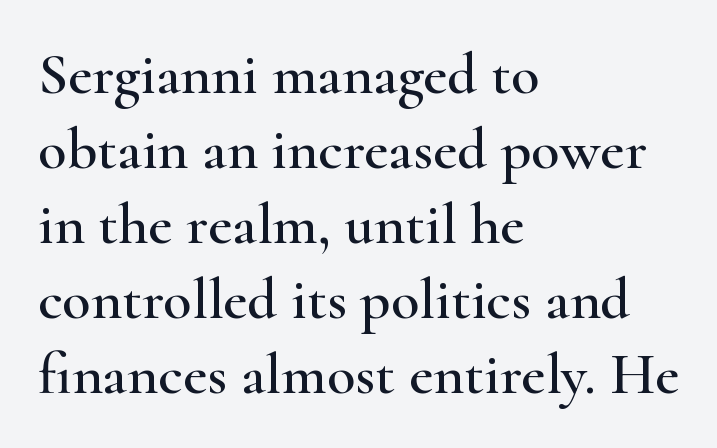
Q: Is the text italic (slanted)? A: No, it is upright.
Q: Is the typeface a serif or a sans-serif typeface? A: Serif.
Q: Is the text underlined? A: No.
Q: How is the paragraph aligned? A: Left-aligned.
Q: Is the spacing between letters normal or unusually wide? A: Normal.
Q: Is the spacing between lines tight, normal or loose? A: Normal.
Q: Width (condensed, normal, or wide)? A: Wide.
Q: Stroke contrast? A: High.
Q: x-height? A: Small.
Q: Monospaced? A: No.
